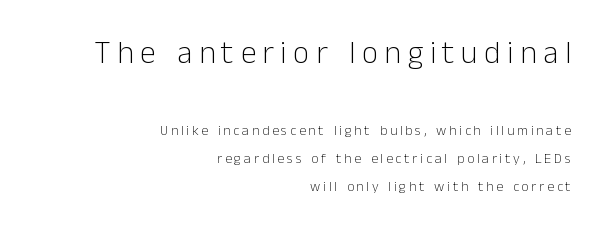
Does the type have serifs? No, each stem ends abruptly. These lines are rendered in a variable-pitch font. Bare-footed words on every line. Line spacing here is loose.
